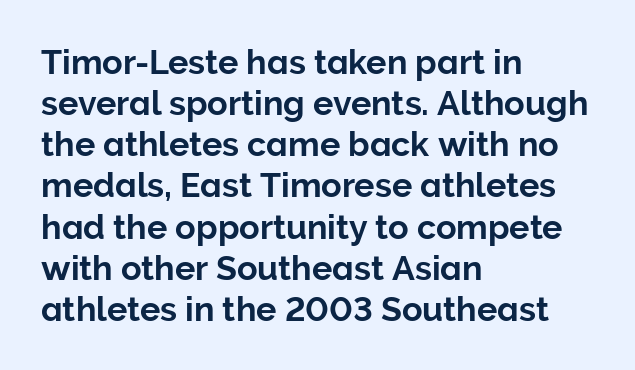
Q: Is the text italic (slanted)? A: No, it is upright.
Q: Is the typeface a serif or a sans-serif typeface? A: Sans-serif.
Q: Is the text underlined? A: No.
Q: How is the paragraph aligned? A: Left-aligned.
Q: Is the spacing between letters normal or unusually wide? A: Normal.
Q: Width (condensed, normal, or wide)? A: Normal.
Q: Stroke contrast? A: Low.
Q: x-height? A: Medium.
Q: Monospaced? A: No.
